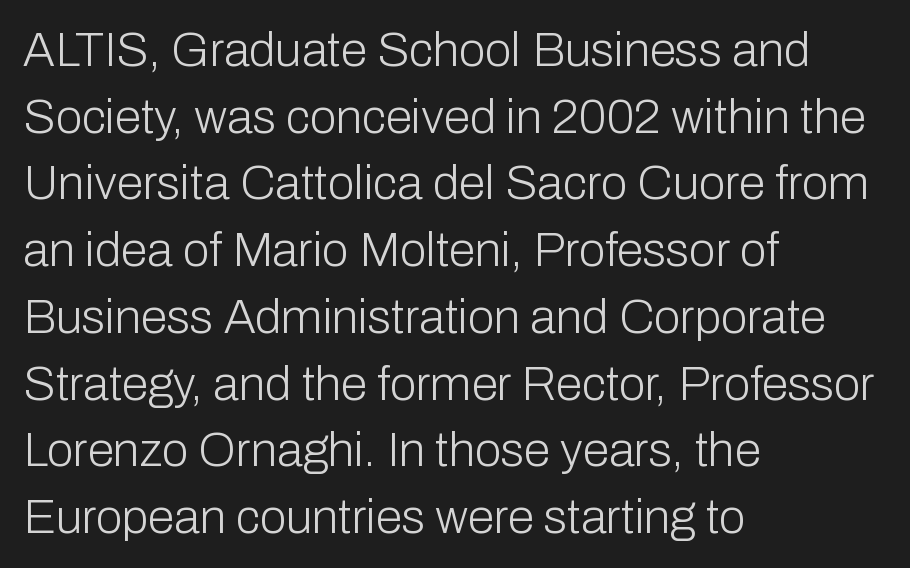
Examine the stroke ends and you'll find no serifs. Notice how the stems are strictly vertical — no italics here. The zone under the glyphs is completely vacant. The strokes are not fattened; the text isn't bold. The rendering anchors every line to the left-hand side.
